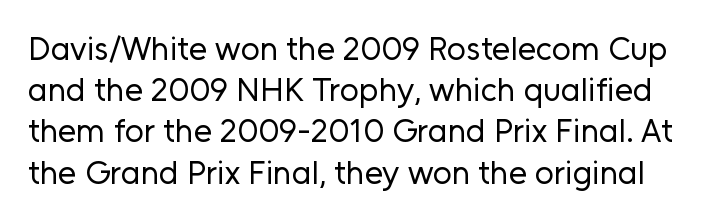
Q: Is the text bold? A: No.
Q: Is the text italic (slanted)? A: No, it is upright.
Q: Is the typeface a serif or a sans-serif typeface? A: Sans-serif.
Q: Is the text underlined? A: No.
Q: Is the spacing between letters normal or unusually wide? A: Normal.
Q: Is the spacing between lines tight, normal or loose? A: Normal.
Q: Width (condensed, normal, or wide)? A: Normal.
Q: Stroke contrast? A: Low.
Q: x-height? A: Medium.
Q: Monospaced? A: No.
